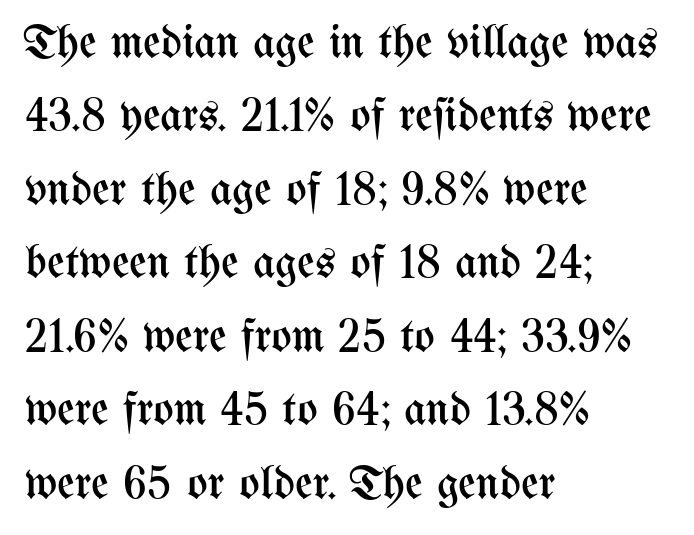
The image shows 48 px regular-weight, condensed type, upright; set left-aligned, normal line spacing (1.53x), normal letter spacing, not underlined; medium stroke contrast and a medium x-height.
